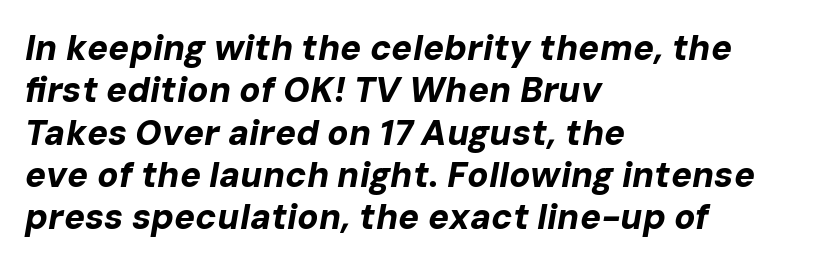
Compared with a centered layout, this one pins lines to the left instead. The face used here has a pronounced slope to its letters. Decoration check: the copy has no underline. Heavy-handed strokes throughout: this text is bold. Words appear dense and cohesive because spacing is normal.
